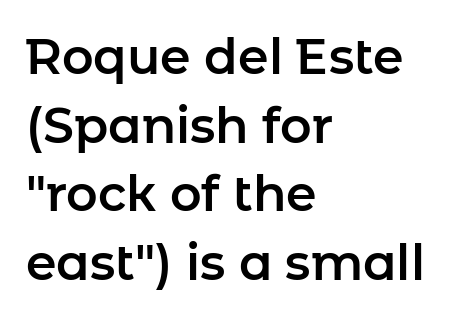
The type family on display is of the sans-serif kind. This sample has the flowing, uneven cadence of proportional lettering. The passage shown stacks its lines at a standard gap. Does the lettering tilt? It doesn't — this is upright. There is no visible air inserted between adjacent glyphs. Letters rest on an invisible, unmarked baseline.
